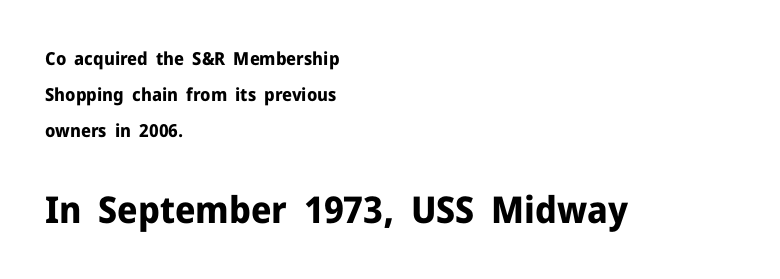
The image shows 37 px bold sans-serif type, upright; set left-aligned, loose line spacing (2.0x), normal letter spacing, not underlined; the second (bottom) block is 2.06x larger; low stroke contrast and a medium x-height.
